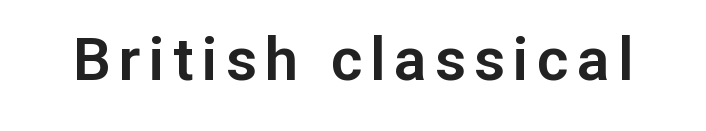
{"serif": "no", "italic": "no", "width": "normal", "stroke_contrast": "low", "x_height": "medium", "monospaced": "no", "underline": "no", "glyph_px": 60}
